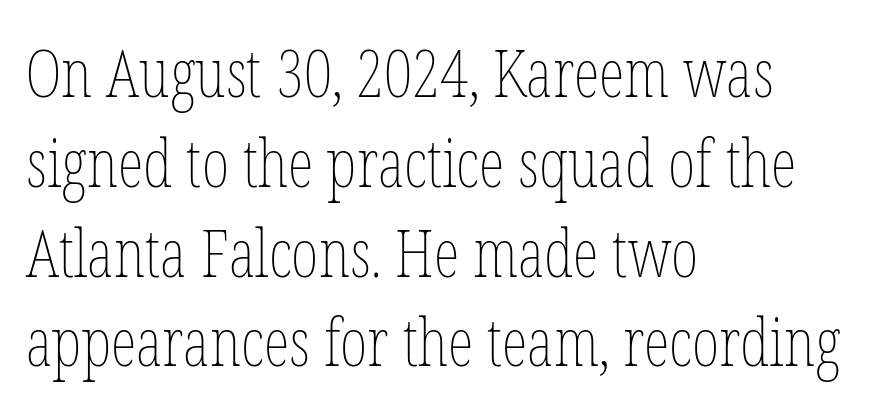
Q: Is the text bold? A: No.
Q: Is the text italic (slanted)? A: No, it is upright.
Q: Is the text underlined? A: No.
Q: How is the paragraph aligned? A: Left-aligned.
Q: Is the spacing between letters normal or unusually wide? A: Normal.
Q: Is the spacing between lines tight, normal or loose? A: Normal.
Q: Width (condensed, normal, or wide)? A: Condensed.
Q: Stroke contrast? A: Low.
Q: x-height? A: Medium.
Q: Monospaced? A: No.
